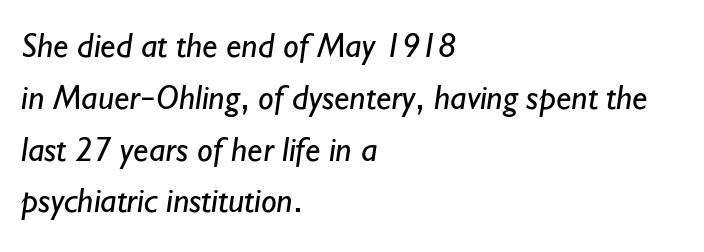
Tracking value appears to be zero — textbook default spacing. Counters stay open thanks to moderate or lighter strokes. Every row of glyphs begins at an identical x-position on the left. Rule under the text: the space is simply empty. No feet cap the strokes, marking this as sans-serif type. Each letter keeps its own natural width here, so spacing adapts to shape.
